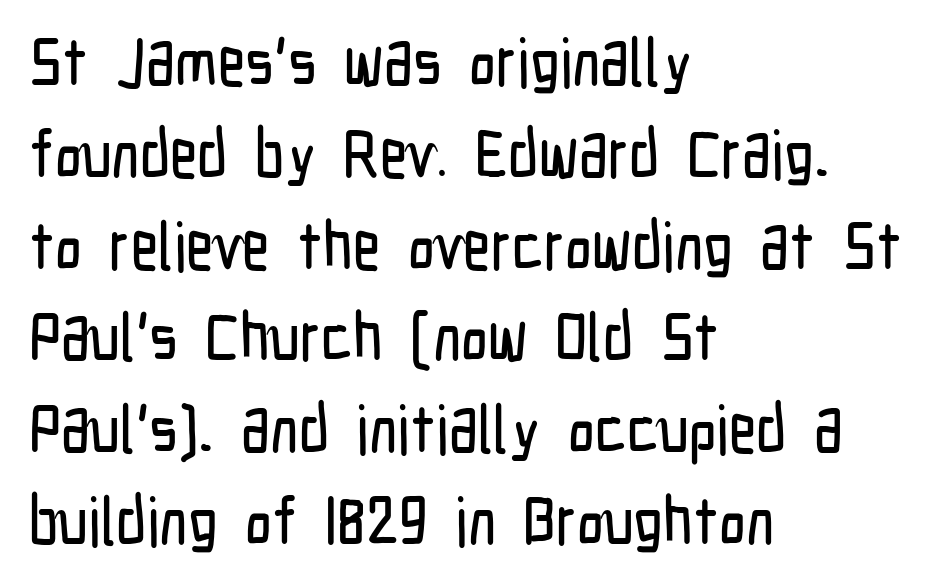
The image shows 67 px condensed sans-serif type, upright; set left-aligned, normal line spacing (1.37x), normal letter spacing, not underlined; low stroke contrast and a medium x-height.
